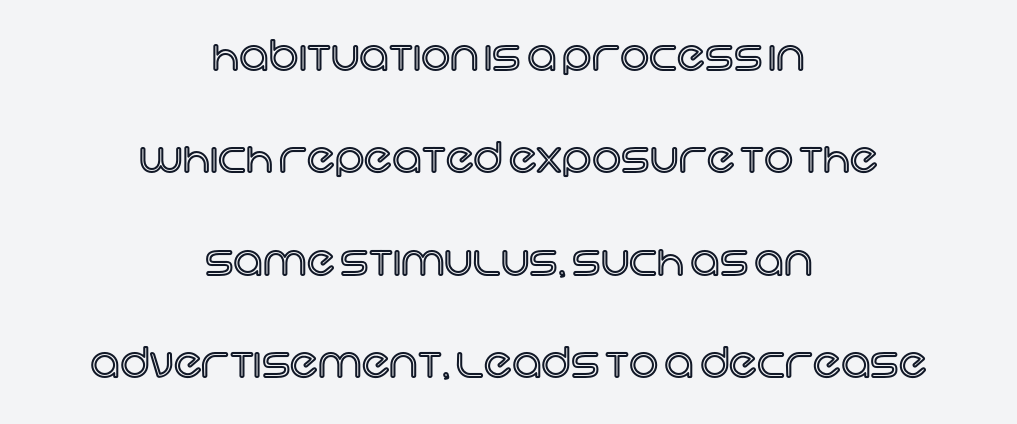
The image shows 41 px text type, upright; set centered, loose line spacing (2.5x), normal letter spacing, not underlined; a large x-height.
